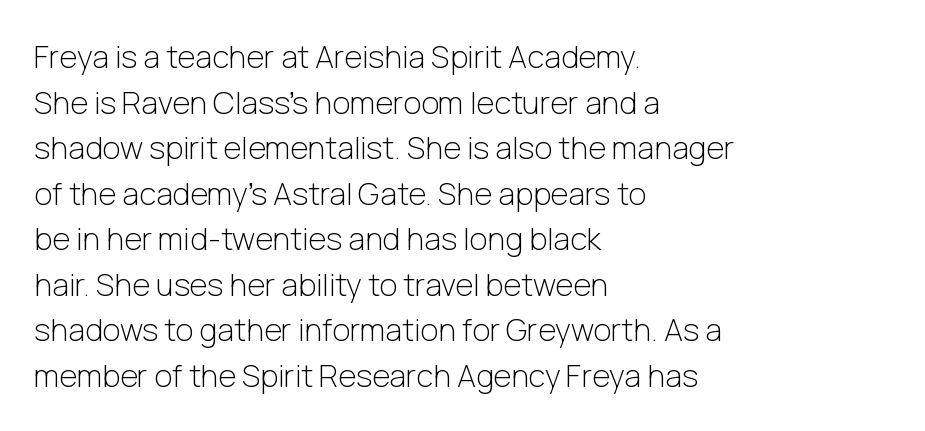
Q: Is the text bold? A: No.
Q: Is the text italic (slanted)? A: No, it is upright.
Q: Is the typeface a serif or a sans-serif typeface? A: Sans-serif.
Q: Is the text underlined? A: No.
Q: How is the paragraph aligned? A: Left-aligned.
Q: Is the spacing between letters normal or unusually wide? A: Normal.
Q: Is the spacing between lines tight, normal or loose? A: Normal.
Q: Width (condensed, normal, or wide)? A: Normal.
Q: Stroke contrast? A: Low.
Q: x-height? A: Medium.
Q: Monospaced? A: No.
